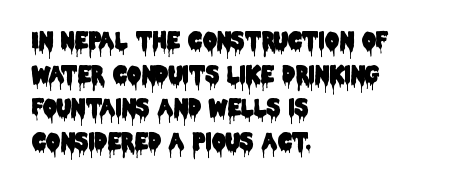
Q: Is the text italic (slanted)? A: No, it is upright.
Q: Is the text underlined? A: No.
Q: How is the paragraph aligned? A: Left-aligned.
Q: Is the spacing between letters normal or unusually wide? A: Normal.
Q: Is the spacing between lines tight, normal or loose? A: Normal.
